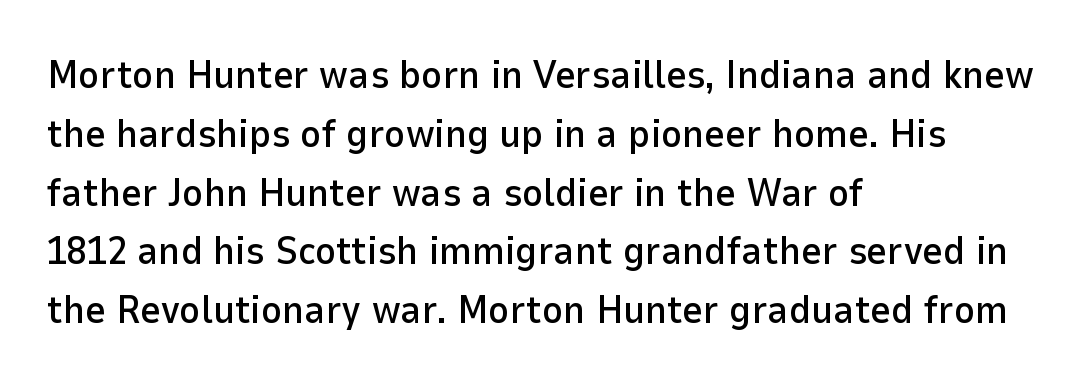
{"serif": "no", "italic": "no", "width": "normal", "stroke_contrast": "low", "x_height": "medium", "monospaced": "no", "underline": "no", "align": "left", "line_spacing": "normal", "line_spacing_ratio": 1.47, "letter_spacing": "normal", "letter_spacing_em": 0.0, "glyph_px": 40}
